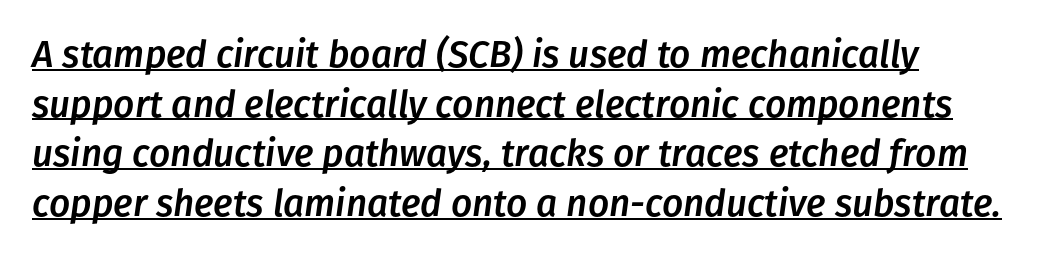
Each letter keeps its own natural width here, so spacing adapts to shape. Has an underline been added? It has. Spacing between characters is what you'd get straight out of the box. The designer left line spacing at the default. The text carries the slant typical of an italic or oblique font.
